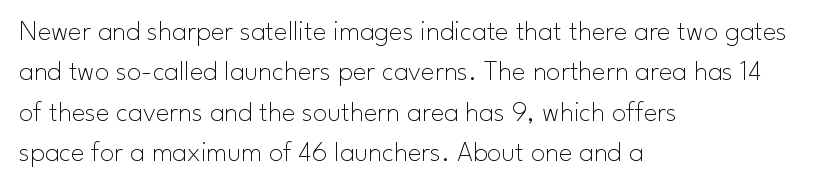
These lines are rendered in a variable-pitch font. The rendering keeps characters at their native spacing. Does the leading feel generous? No, just average. Style check: upright. The passage shown is not bold in any degree. A classic flush-left, rag-right setting is used for this passage.
